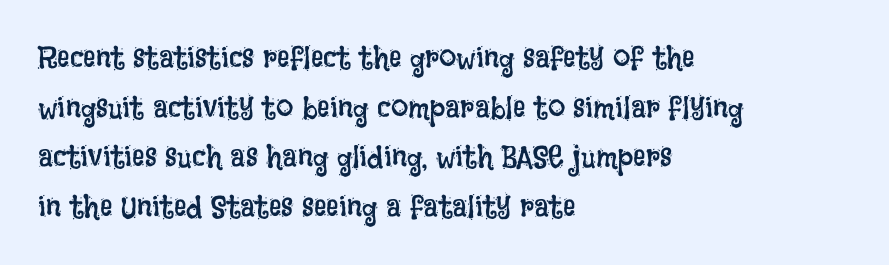
The horizontal fit of the characters is conventional and even. Is there much room between lines? A standard amount, neither cramped nor airy. Looks like regular typesetting: each glyph gets only the width it needs. These glyphs show unthickened strokes, regular width or finer. Horizontally, the lines are justified to the leading edge only. Italic: no, the glyphs are upright roman.
